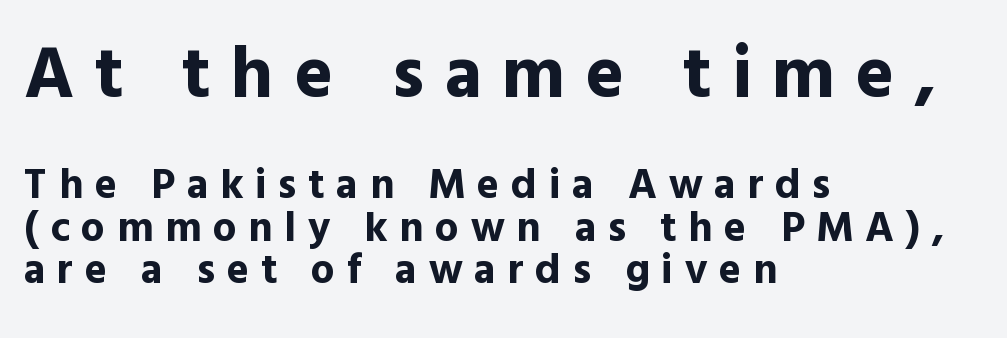
Type without underlining. The space between consecutive lines is stingy. The designer went with a sans here, leaving each stem footless. Display-style spreading of the glyphs; the letterfit is very open. Notice how thick the strokes are: this is what a full bold looks like.
